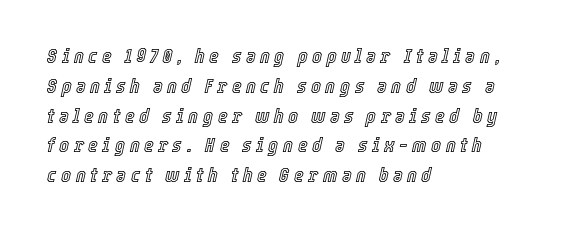
Glance below the letters and you will spot only blank space. The passage shown has open, widely tracked lettering throughout. The leading is moderate, giving the passage an even texture. All the whitespace from short lines collects on the right.
